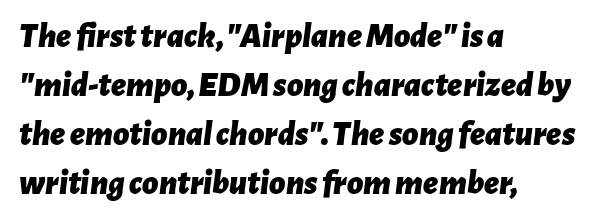
{"italic": "yes", "lean": "right", "slant_degrees": 7, "bold": "yes", "weight": "bold", "width": "normal", "stroke_contrast": "low", "x_height": "medium", "monospaced": "no", "underline": "no", "align": "left", "line_spacing": "normal", "line_spacing_ratio": 1.4, "letter_spacing": "normal", "letter_spacing_em": 0.0, "glyph_px": 35}
